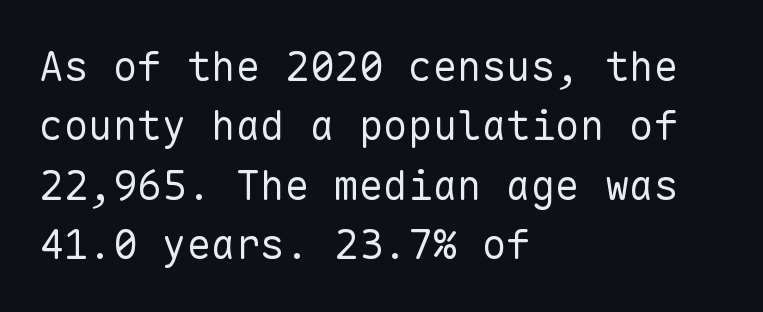
The image shows 41 px regular-weight sans-serif type, upright, monospaced; set left-aligned, normal line spacing (1.45x), normal letter spacing, not underlined; low stroke contrast and a medium x-height.
